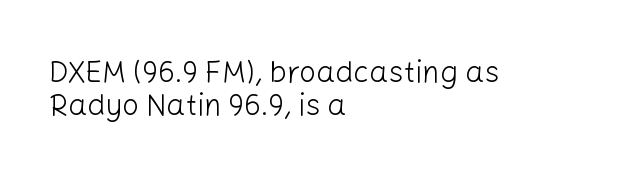
Q: Is the text bold? A: No.
Q: Is the text italic (slanted)? A: No, it is upright.
Q: Is the typeface a serif or a sans-serif typeface? A: Sans-serif.
Q: Is the text underlined? A: No.
Q: How is the paragraph aligned? A: Left-aligned.
Q: Is the spacing between letters normal or unusually wide? A: Normal.
Q: Is the spacing between lines tight, normal or loose? A: Tight.
Q: Width (condensed, normal, or wide)? A: Normal.
Q: Stroke contrast? A: Low.
Q: x-height? A: Medium.
Q: Monospaced? A: No.
